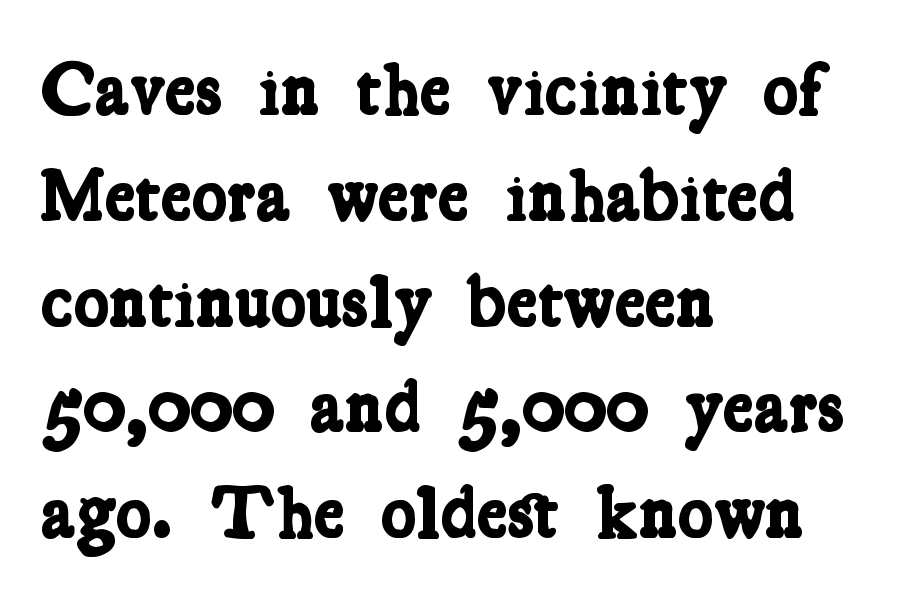
The image shows 74 px bold, condensed serif type; set left-aligned, normal line spacing (1.43x), normal letter spacing, not underlined; low stroke contrast and a medium x-height.
